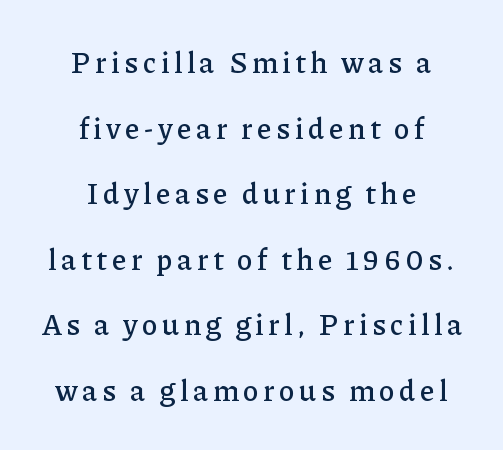
The image shows 29 px serif type, upright; set centered, loose line spacing (2.26x), not underlined; low stroke contrast and a medium x-height.
